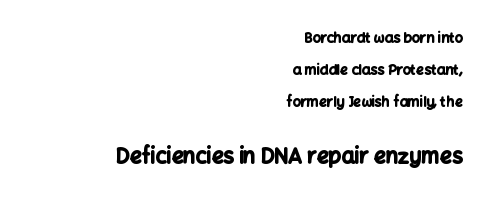
Q: Is the text bold? A: Yes.
Q: Is the text italic (slanted)? A: No, it is upright.
Q: Is the text underlined? A: No.
Q: How is the paragraph aligned? A: Right-aligned.
Q: Is the spacing between letters normal or unusually wide? A: Normal.
Q: Is the spacing between lines tight, normal or loose? A: Loose.
Q: Which block of text is set in a larger size, the first (top) or the second (bottom)? A: The second (bottom) one.
